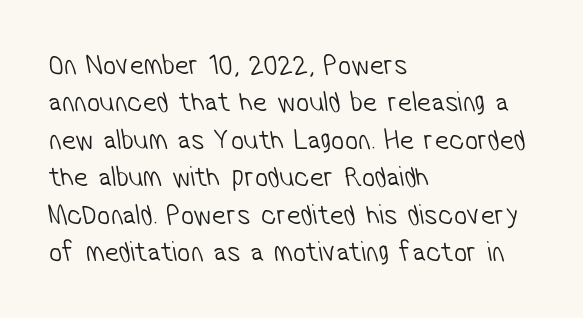
Q: Is the text bold? A: No.
Q: Is the typeface a serif or a sans-serif typeface? A: Sans-serif.
Q: Is the text underlined? A: No.
Q: How is the paragraph aligned? A: Left-aligned.
Q: Is the spacing between letters normal or unusually wide? A: Normal.
Q: Is the spacing between lines tight, normal or loose? A: Normal.
Q: Width (condensed, normal, or wide)? A: Condensed.
Q: Stroke contrast? A: Low.
Q: x-height? A: Medium.
Q: Monospaced? A: No.
